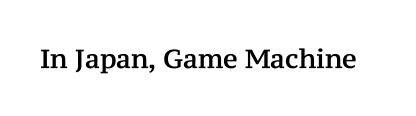
{"italic": "no", "underline": "no", "letter_spacing": "normal", "letter_spacing_em": 0.0, "glyph_px": 26}
